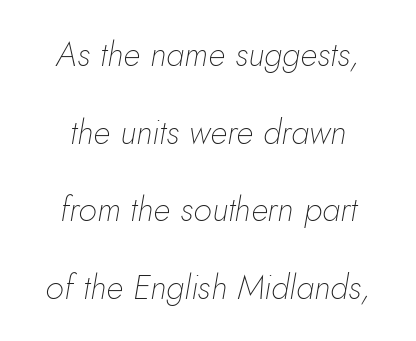
Q: Is the text bold? A: No.
Q: Is the text italic (slanted)? A: Yes, it leans right by about 10 degrees.
Q: Is the text underlined? A: No.
Q: How is the paragraph aligned? A: Centered.
Q: Is the spacing between letters normal or unusually wide? A: Normal.
Q: Is the spacing between lines tight, normal or loose? A: Loose.
Q: Width (condensed, normal, or wide)? A: Normal.
Q: Stroke contrast? A: Low.
Q: x-height? A: Small.
Q: Monospaced? A: No.
